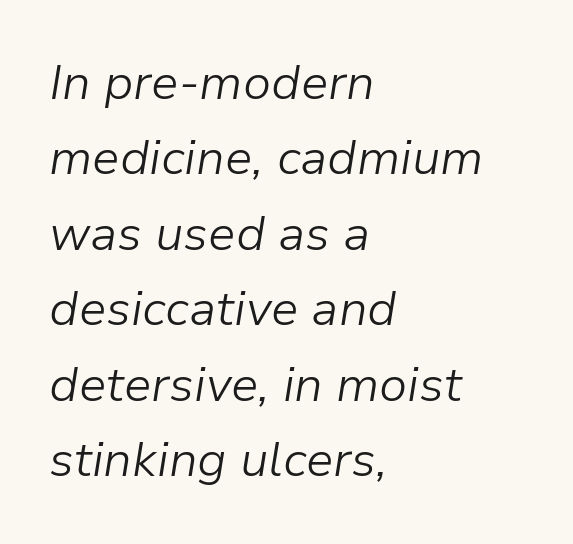
Q: Is the text bold? A: No.
Q: Is the text italic (slanted)? A: Yes, it leans right by about 9 degrees.
Q: Is the text underlined? A: No.
Q: How is the paragraph aligned? A: Left-aligned.
Q: Is the spacing between letters normal or unusually wide? A: Normal.
Q: Is the spacing between lines tight, normal or loose? A: Normal.
Q: Width (condensed, normal, or wide)? A: Normal.
Q: Stroke contrast? A: Low.
Q: x-height? A: Medium.
Q: Monospaced? A: No.
